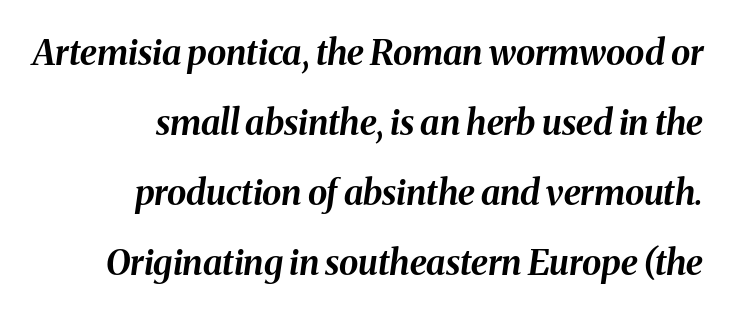
{"italic": "yes", "lean": "right", "slant_degrees": 8, "bold": "yes", "weight": "bold", "width": "normal", "stroke_contrast": "medium", "x_height": "medium", "monospaced": "no", "underline": "no", "align": "right", "line_spacing": "loose", "line_spacing_ratio": 2.0, "letter_spacing": "normal", "letter_spacing_em": 0.0, "glyph_px": 35}
